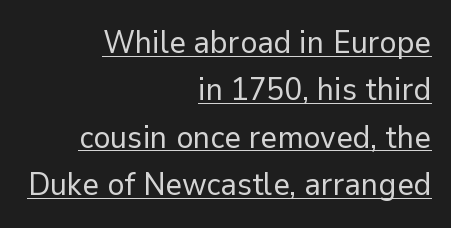
The lettering is marked with a stroke running underneath it. Look at the tracking — it's just the regular setting, nothing added. Students, observe: this is what conventionally led text looks like. The text was rendered using a sans face with plain stroke endings. Ordinary non-slanted type is in use. The typeface has the unassuming heft of standard copy or less.
